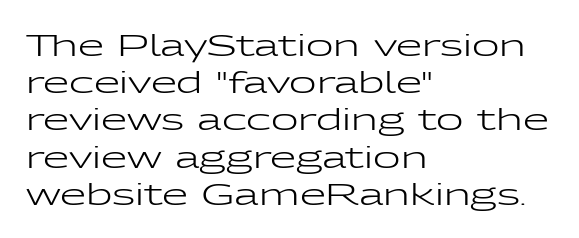
The image shows 30 px regular-weight, wide sans-serif type, upright; set left-aligned, line spacing 1.24x, normal letter spacing, not underlined; low stroke contrast and a medium x-height.
